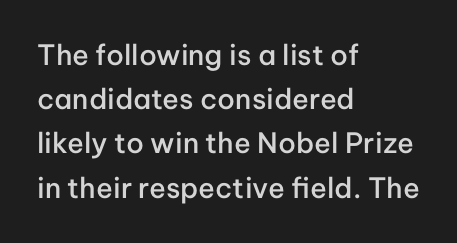
{"serif": "no", "italic": "no", "bold": "semi", "weight": "semibold", "width": "normal", "stroke_contrast": "low", "x_height": "medium", "monospaced": "no", "underline": "no", "align": "left", "line_spacing": "normal", "line_spacing_ratio": 1.58, "letter_spacing": "normal", "letter_spacing_em": 0.0, "glyph_px": 28}
